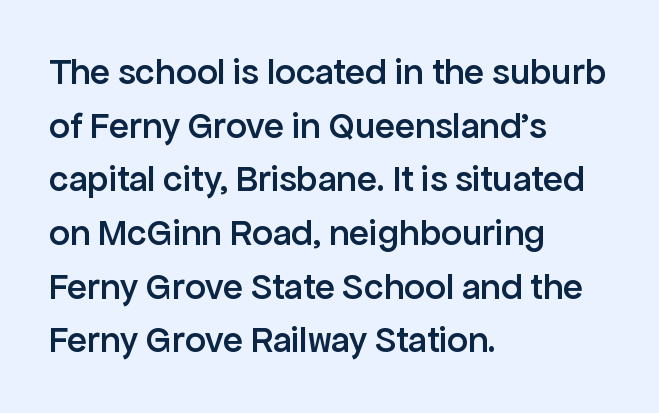
Q: Is the text bold? A: Semi-bold.
Q: Is the text italic (slanted)? A: No, it is upright.
Q: Is the typeface a serif or a sans-serif typeface? A: Sans-serif.
Q: Is the text underlined? A: No.
Q: How is the paragraph aligned? A: Left-aligned.
Q: Is the spacing between letters normal or unusually wide? A: Normal.
Q: Is the spacing between lines tight, normal or loose? A: Normal.
Q: Width (condensed, normal, or wide)? A: Normal.
Q: Stroke contrast? A: Low.
Q: x-height? A: Medium.
Q: Monospaced? A: No.
